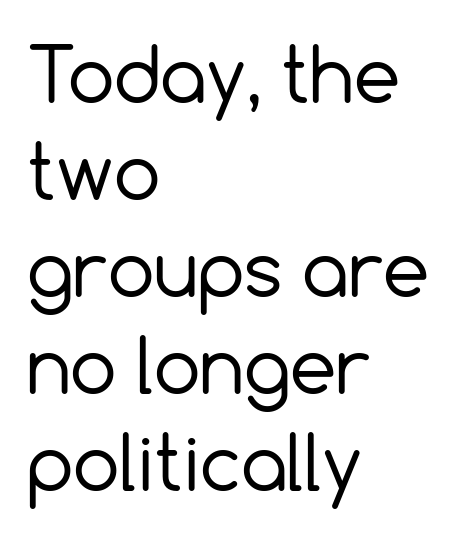
The strip under each line holds only bare page. If you measured baseline to baseline, you'd find a middling distance. If you drew a line through each stem, it would be perfectly vertical. The face looks like a standard text weight, possibly lighter. This sample is left-justified, so line endings fall wherever the words run out. These lines are rendered in a variable-pitch font.
